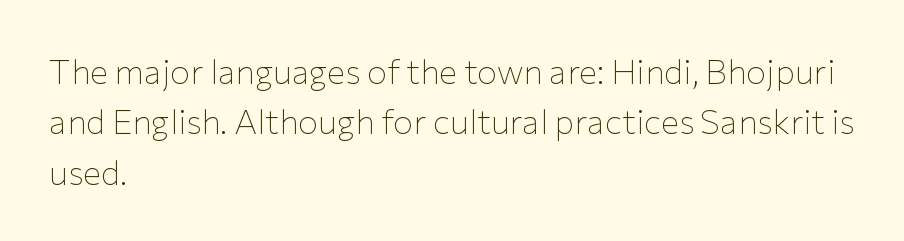
Q: Is the text bold? A: No.
Q: Is the text italic (slanted)? A: No, it is upright.
Q: Is the typeface a serif or a sans-serif typeface? A: Sans-serif.
Q: Is the text underlined? A: No.
Q: How is the paragraph aligned? A: Left-aligned.
Q: Is the spacing between letters normal or unusually wide? A: Normal.
Q: Is the spacing between lines tight, normal or loose? A: Normal.
Q: Width (condensed, normal, or wide)? A: Normal.
Q: Stroke contrast? A: Low.
Q: x-height? A: Medium.
Q: Monospaced? A: No.
